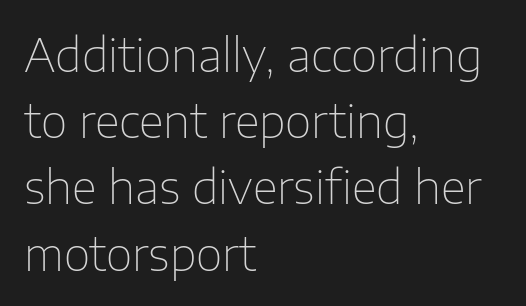
Spacing verdict: proportional, widths tailored to each character. You could call the tracking neutral — neither tight nor loose. What's the leading like? Ordinary, nothing unusual. Rule under the text: the space is simply empty.
